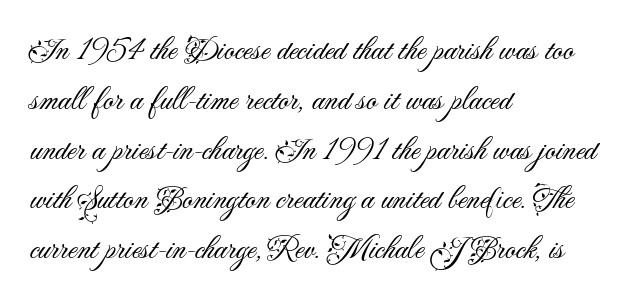
Q: Is the text bold? A: No.
Q: Is the text italic (slanted)? A: Yes.
Q: Is the typeface a serif or a sans-serif typeface? A: Sans-serif.
Q: Is the text underlined? A: No.
Q: How is the paragraph aligned? A: Left-aligned.
Q: Is the spacing between letters normal or unusually wide? A: Normal.
Q: Is the spacing between lines tight, normal or loose? A: Normal.
Q: Width (condensed, normal, or wide)? A: Normal.
Q: Stroke contrast? A: Medium.
Q: x-height? A: Small.
Q: Monospaced? A: No.
